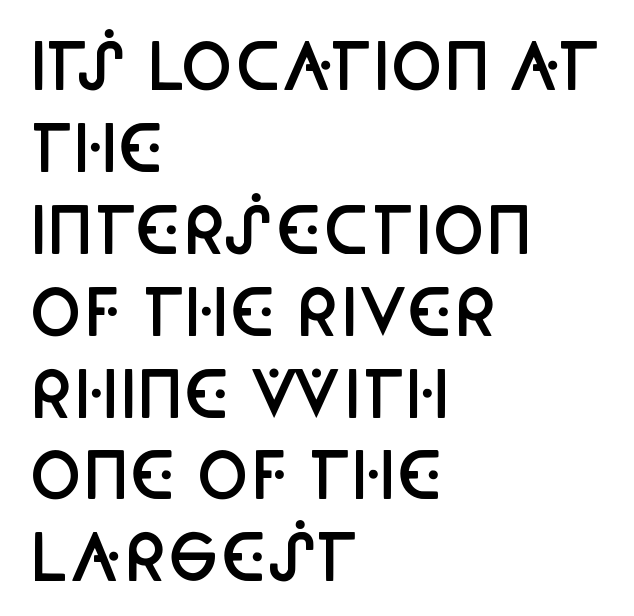
This sample uses an upright cut, with every glyph sitting square on the baseline. To sum up the face: it is a sans, with no serifs. The paragraph shown leans on its left margin. What weight is shown? A semibold, between regular and bold.
